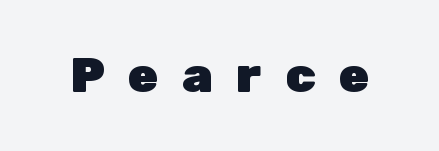
The image shows 49 px heavy sans-serif type, upright; set unusually wide letter spacing (+0.48 em), not underlined; low stroke contrast and a medium x-height.
